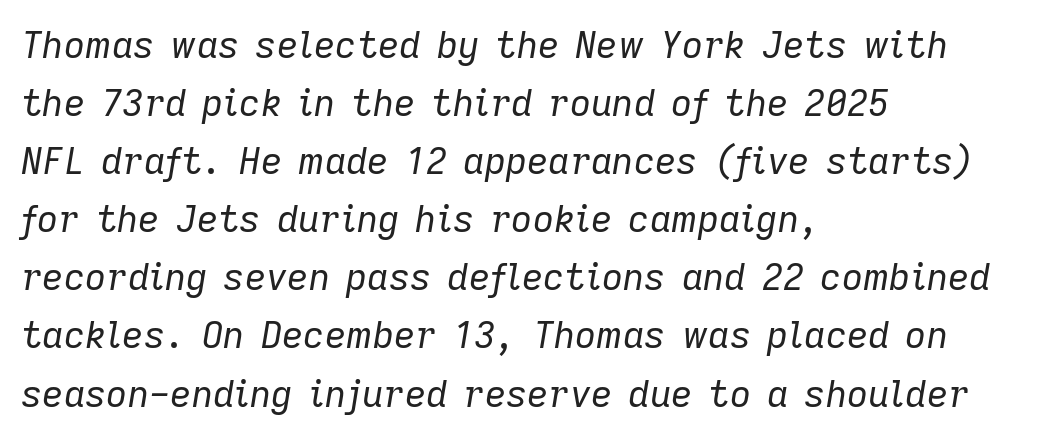
Q: Is the text bold? A: No.
Q: Is the text italic (slanted)? A: Yes, it leans right by about 9 degrees.
Q: Is the text underlined? A: No.
Q: How is the paragraph aligned? A: Left-aligned.
Q: Is the spacing between letters normal or unusually wide? A: Normal.
Q: Is the spacing between lines tight, normal or loose? A: Normal.
Q: Width (condensed, normal, or wide)? A: Normal.
Q: Stroke contrast? A: Low.
Q: x-height? A: Medium.
Q: Monospaced? A: No.
